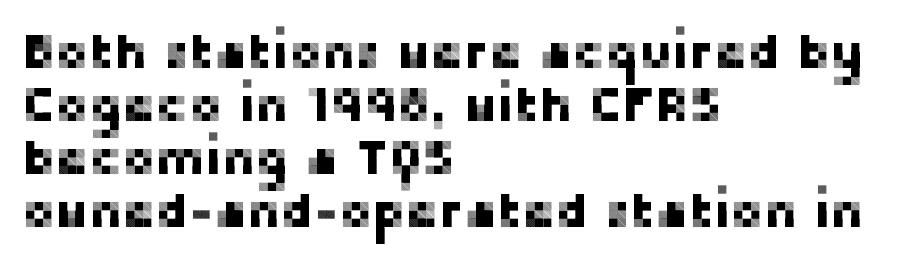
The image shows 50 px sans-serif type, upright; set left-aligned, tight line spacing (1.06x), normal letter spacing, not underlined; low stroke contrast and a medium x-height.
